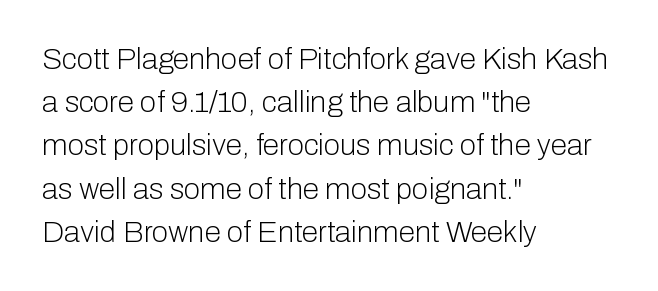
The image shows 30 px light sans-serif type, upright; set left-aligned, normal line spacing (1.44x), normal letter spacing, not underlined; low stroke contrast and a medium x-height.
